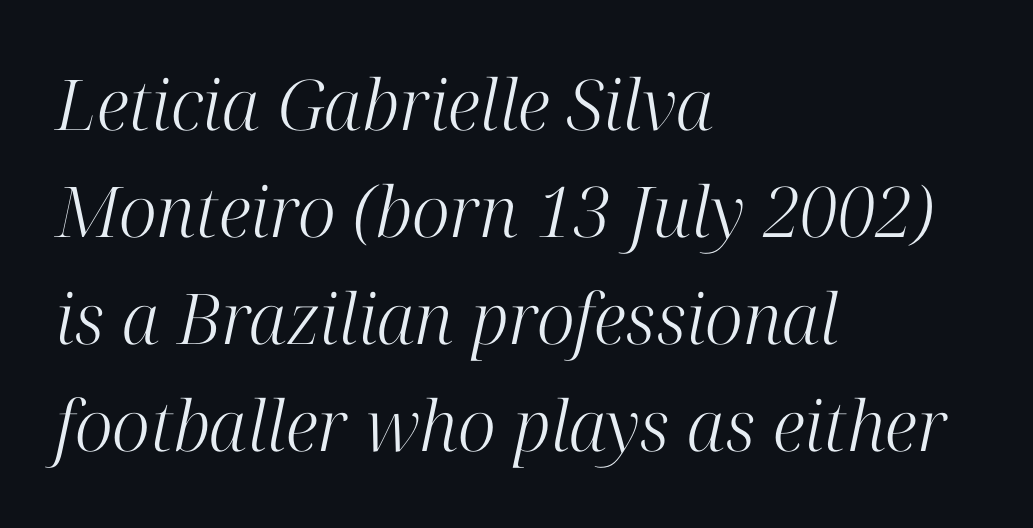
The font's italic variant was chosen for this text. The face used here is seriffed, in the tradition of book romans. A normal amount of white space separates one row of letters from the next. Visually the block forms a straight wall on the left and a jagged coastline on the right. Weight: regular or lighter.
